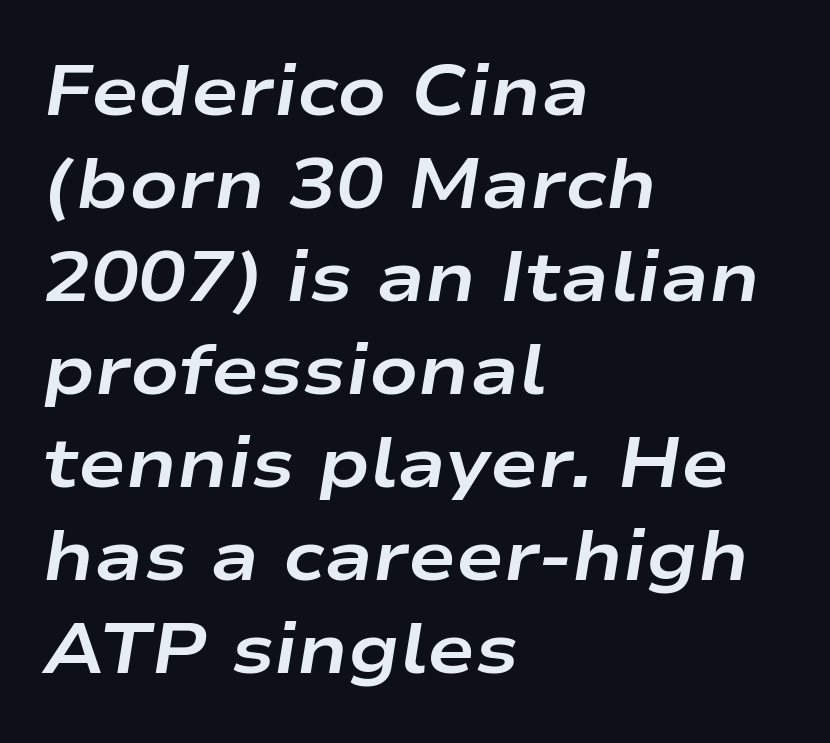
{"italic": "yes", "lean": "right", "slant_degrees": 9, "bold": "yes", "weight": "bold", "width": "wide", "stroke_contrast": "low", "x_height": "medium", "monospaced": "no", "underline": "no", "align": "left", "line_spacing": "normal", "line_spacing_ratio": 1.31, "letter_spacing": "normal", "letter_spacing_em": 0.0, "glyph_px": 71}
